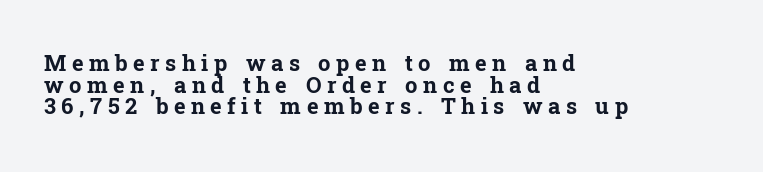
Q: Is the text bold? A: Yes.
Q: Is the text italic (slanted)? A: No, it is upright.
Q: Is the text underlined? A: No.
Q: How is the paragraph aligned? A: Left-aligned.
Q: Is the spacing between letters normal or unusually wide? A: Unusually wide.
Q: Is the spacing between lines tight, normal or loose? A: Tight.
